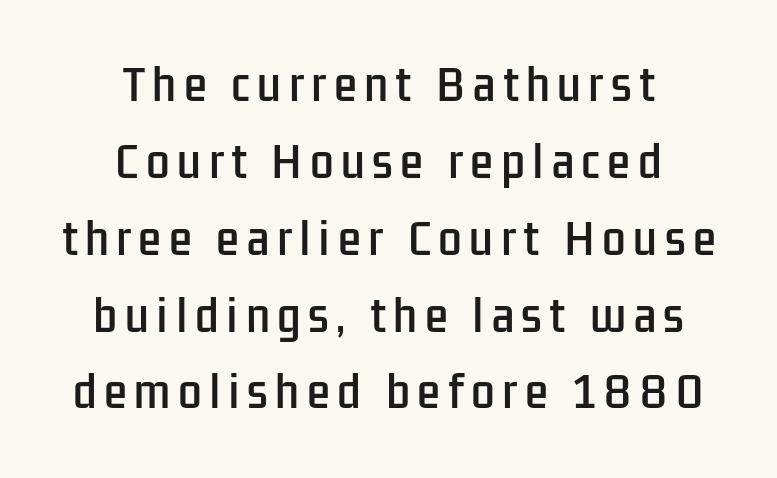
Q: Is the text italic (slanted)? A: No, it is upright.
Q: Is the typeface a serif or a sans-serif typeface? A: Sans-serif.
Q: Is the text underlined? A: No.
Q: How is the paragraph aligned? A: Centered.
Q: Width (condensed, normal, or wide)? A: Condensed.
Q: Stroke contrast? A: Low.
Q: x-height? A: Medium.
Q: Monospaced? A: No.
